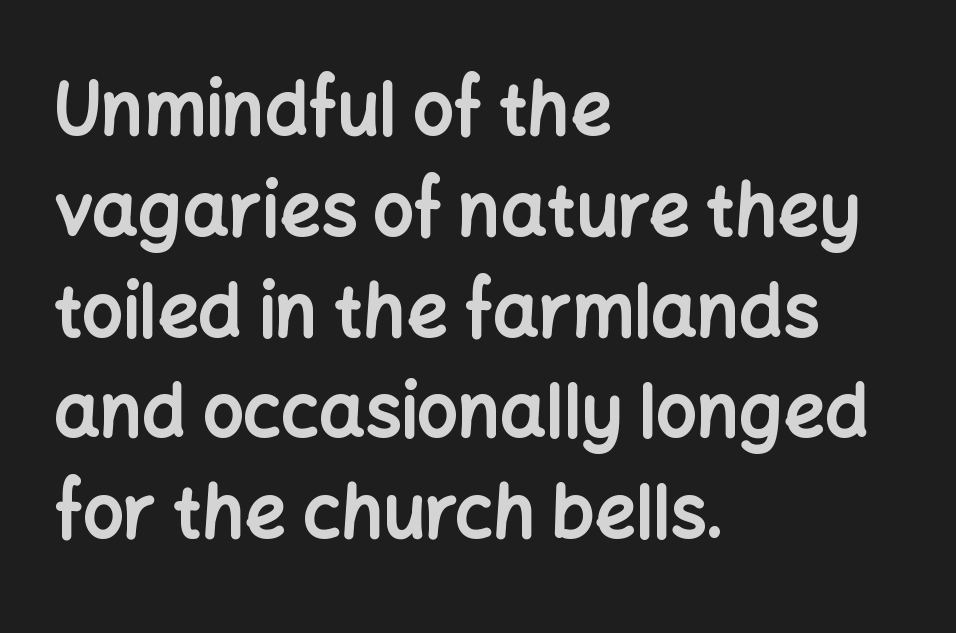
The image shows 72 px bold sans-serif type, upright; set left-aligned, normal line spacing (1.4x), normal letter spacing, not underlined; low stroke contrast and a medium x-height.
